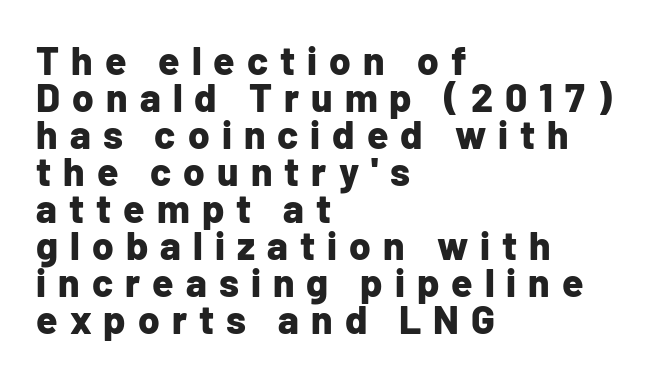
The paragraph has a hard left edge and a soft right edge. Plain, unruled lines of type. The letterforms stand isolated, each surrounded by extra space. Does the lettering tilt? It doesn't — this is upright. The vertical gap from one line to the next is small.
